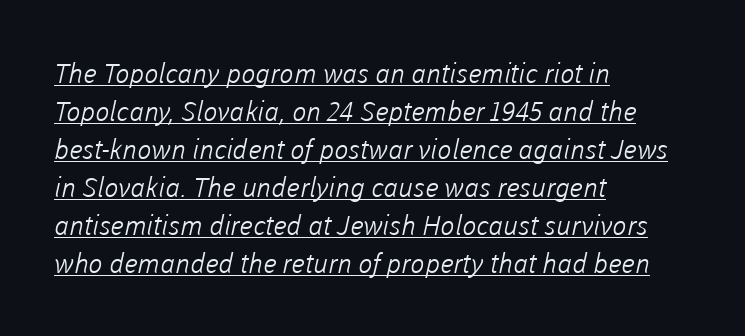
The image shows 27 px text type; set left-aligned, normal line spacing (1.41x), normal letter spacing, underlined.
